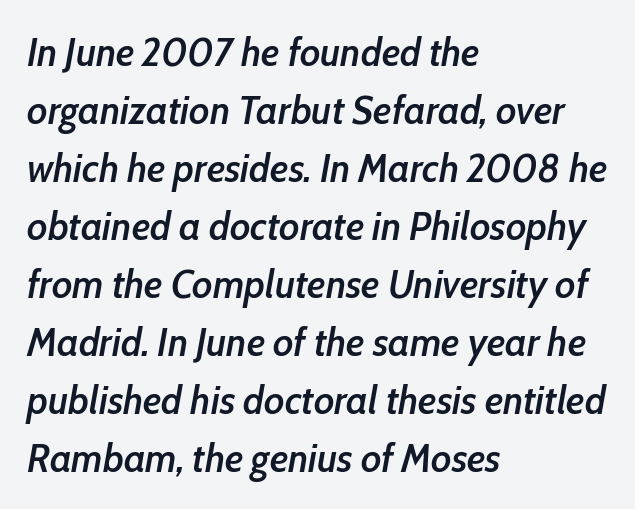
Typeset ragged right — the left edge is the straight one. Weight: semibold (demi). Inter-character spacing is left at the font's built-in metrics. Anything drawn beneath the words? Only blank space. The rendering uses natural spacing where letterforms have individual widths. Characters are canted at an angle relative to the baseline's perpendicular.
